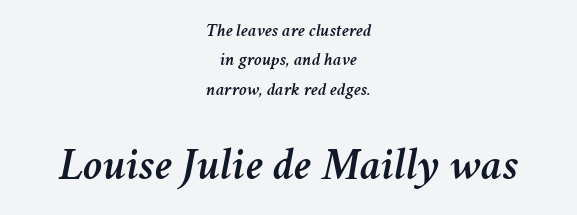
{"italic": "yes", "lean": "right", "slant_degrees": 11, "width": "normal", "stroke_contrast": "medium", "x_height": "medium", "monospaced": "no", "underline": "no", "align": "center", "line_spacing": "normal", "line_spacing_ratio": 1.63, "letter_spacing": "normal", "letter_spacing_em": 0.0, "larger_block": "second", "size_ratio": 2.5, "glyph_px": 45}
